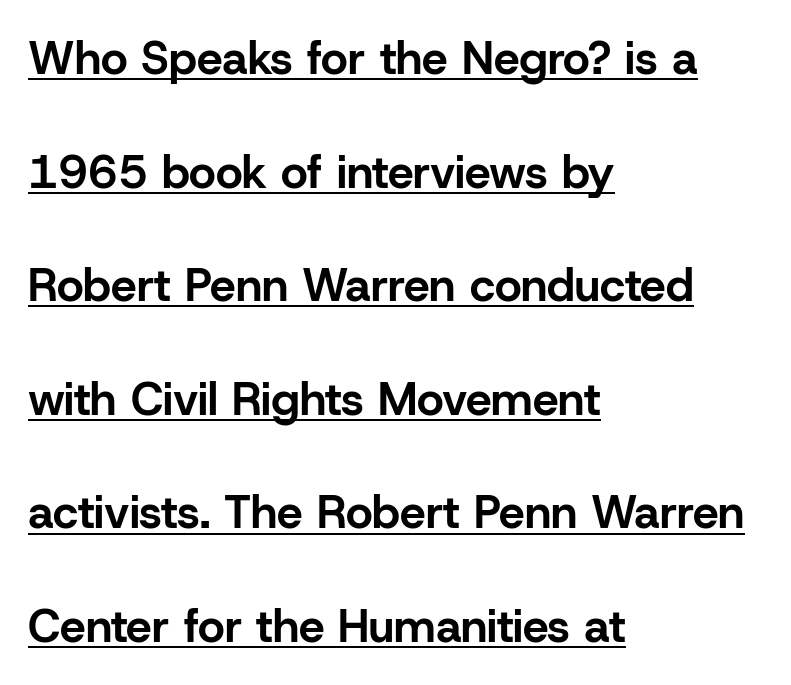
Q: Is the text bold? A: Yes.
Q: Is the text italic (slanted)? A: No, it is upright.
Q: Is the typeface a serif or a sans-serif typeface? A: Sans-serif.
Q: Is the text underlined? A: Yes.
Q: How is the paragraph aligned? A: Left-aligned.
Q: Is the spacing between letters normal or unusually wide? A: Normal.
Q: Is the spacing between lines tight, normal or loose? A: Loose.
Q: Width (condensed, normal, or wide)? A: Normal.
Q: Stroke contrast? A: Low.
Q: x-height? A: Medium.
Q: Monospaced? A: No.
